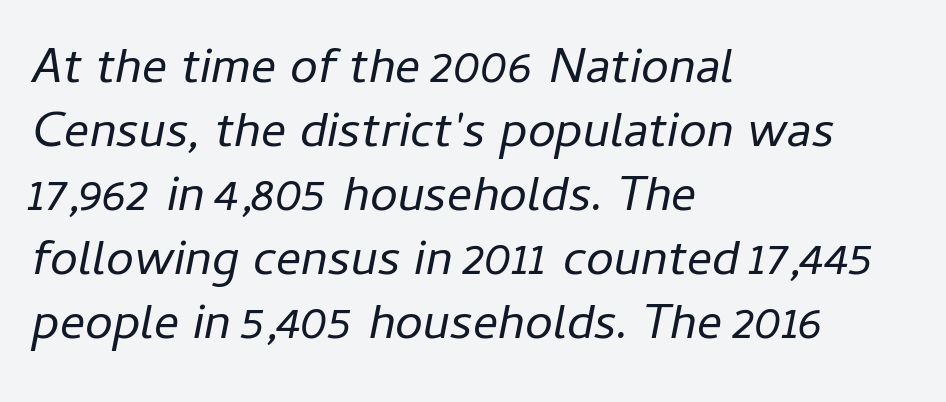
{"italic": "yes", "lean": "right", "slant_degrees": 11, "bold": "no", "weight": "regular", "width": "normal", "stroke_contrast": "low", "x_height": "medium", "monospaced": "no", "underline": "no", "align": "left", "line_spacing": "normal", "line_spacing_ratio": 1.28, "letter_spacing": "normal", "letter_spacing_em": 0.0, "glyph_px": 50}
